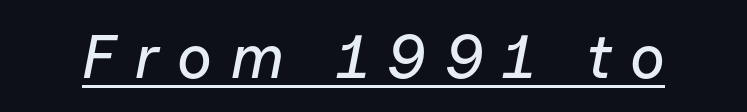
Q: Is the text italic (slanted)? A: Yes, it leans right by about 11 degrees.
Q: Is the text underlined? A: Yes.
Q: Is the spacing between letters normal or unusually wide? A: Unusually wide.
Q: Width (condensed, normal, or wide)? A: Normal.
Q: Stroke contrast? A: Low.
Q: x-height? A: Medium.
Q: Monospaced? A: No.
